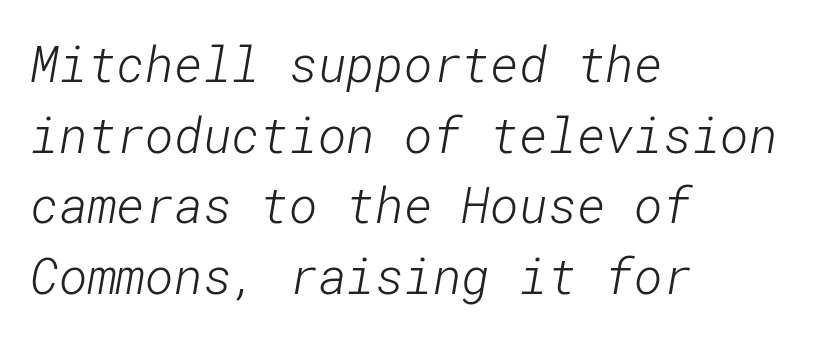
The image shows 49 px light sans-serif type; set left-aligned, normal line spacing (1.44x), normal letter spacing, not underlined; low stroke contrast and a medium x-height.
